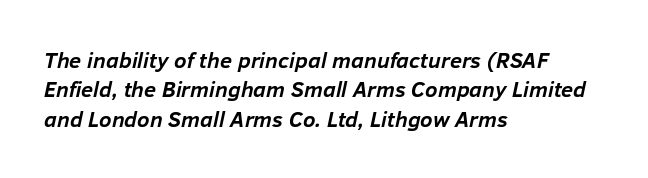
{"italic": "yes", "lean": "right", "slant_degrees": 12, "bold": "yes", "underline": "no", "align": "left", "line_spacing": "normal", "line_spacing_ratio": 1.34, "letter_spacing": "normal", "letter_spacing_em": 0.0, "glyph_px": 22}
